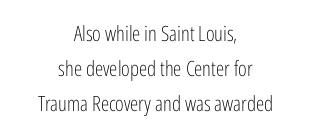
The leading is moderate, giving the passage an even texture. Ascenders rise straight up at ninety degrees. Students, note that the glyphs here touch the page at normal intervals. No chunkiness to these letters — they're not bold. The area under the type is left untouched.
